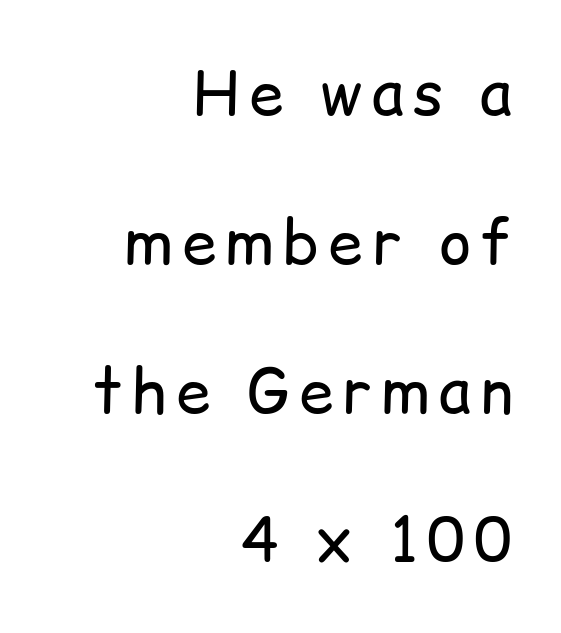
Q: Is the text bold? A: No.
Q: Is the text italic (slanted)? A: No, it is upright.
Q: Is the typeface a serif or a sans-serif typeface? A: Sans-serif.
Q: Is the text underlined? A: No.
Q: How is the paragraph aligned? A: Right-aligned.
Q: Is the spacing between lines tight, normal or loose? A: Loose.
Q: Width (condensed, normal, or wide)? A: Normal.
Q: Stroke contrast? A: Low.
Q: x-height? A: Medium.
Q: Monospaced? A: No.
